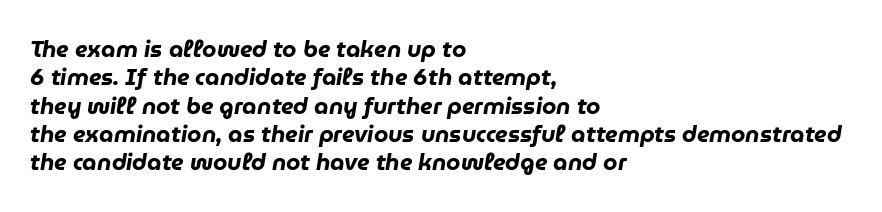
Check under the words: just untouched page. Each line starts at the same left margin while the right side varies. In terms of posture, this sample is oblique. The tracking reads as untouched default to a designer's eye. On the weight axis this lands at bold, roughly 700.
